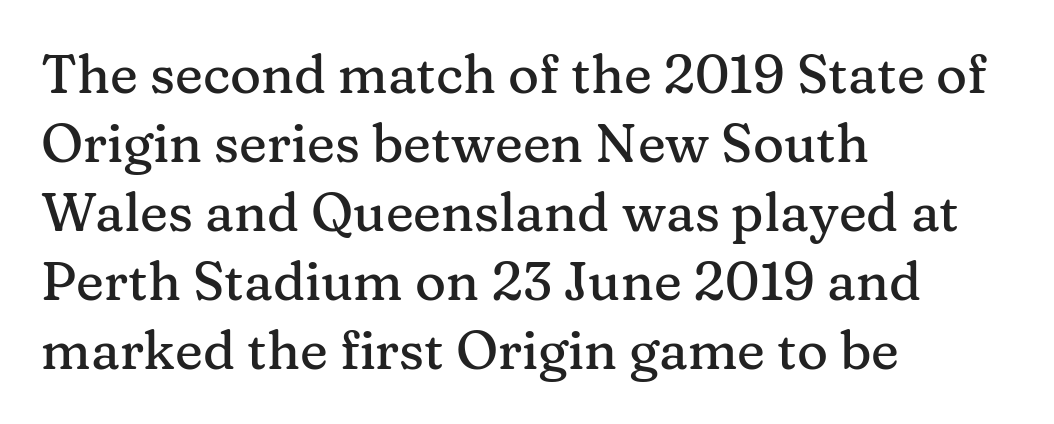
Q: Is the text italic (slanted)? A: No, it is upright.
Q: Is the typeface a serif or a sans-serif typeface? A: Serif.
Q: Is the text underlined? A: No.
Q: How is the paragraph aligned? A: Left-aligned.
Q: Is the spacing between letters normal or unusually wide? A: Normal.
Q: Is the spacing between lines tight, normal or loose? A: Normal.
Q: Width (condensed, normal, or wide)? A: Normal.
Q: Stroke contrast? A: Medium.
Q: x-height? A: Medium.
Q: Monospaced? A: No.
